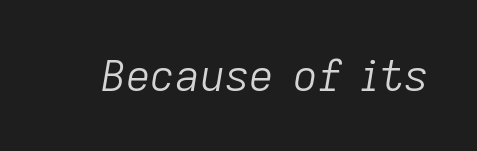
This is oblique type, the kind used for emphasis or titles. This sample uses plain, unmodified letter spacing. Descender tails drop into unmarked territory. This reads as an unemphasized weight, regular at the heaviest.
